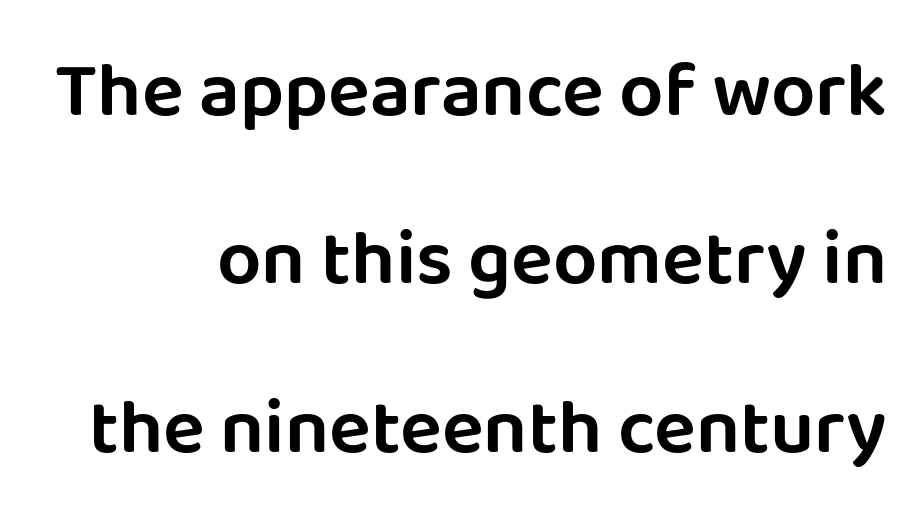
Q: Is the text italic (slanted)? A: No, it is upright.
Q: Is the typeface a serif or a sans-serif typeface? A: Sans-serif.
Q: Is the text underlined? A: No.
Q: How is the paragraph aligned? A: Right-aligned.
Q: Is the spacing between letters normal or unusually wide? A: Normal.
Q: Is the spacing between lines tight, normal or loose? A: Loose.
Q: Width (condensed, normal, or wide)? A: Normal.
Q: Stroke contrast? A: Low.
Q: x-height? A: Large.
Q: Monospaced? A: No.
